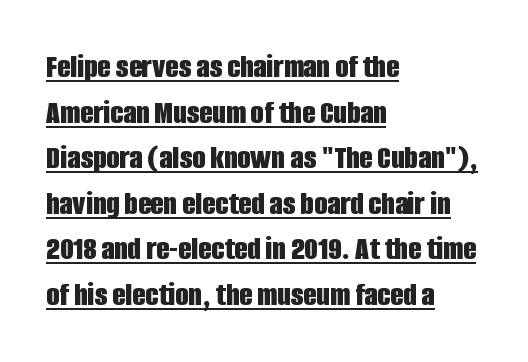
The image shows 34 px bold, condensed sans-serif type, upright; set left-aligned, normal line spacing (1.34x), normal letter spacing, underlined; low stroke contrast and a large x-height.
